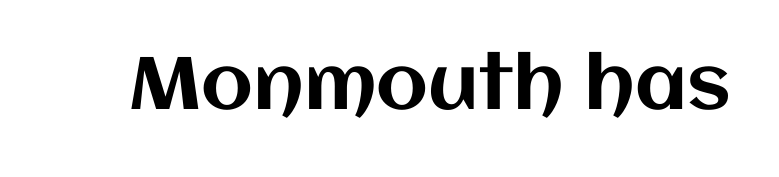
Rendered with straight, roman letterforms. The area under the type is left untouched. Nothing unusual about the tracking: characters are spaced as the font intends. The rendering uses natural spacing where letterforms have individual widths.
